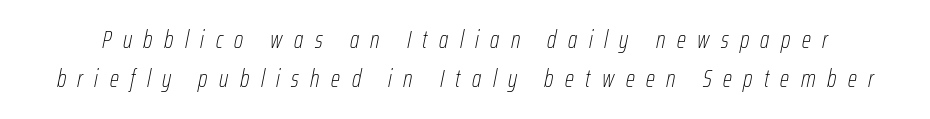
This sample uses expanded letter spacing, leaving extra air between glyphs. The passage shown is not underscored anywhere. The typesetting does not lean heavy: it is not bold. Looking at the ascenders, they clearly lean.
